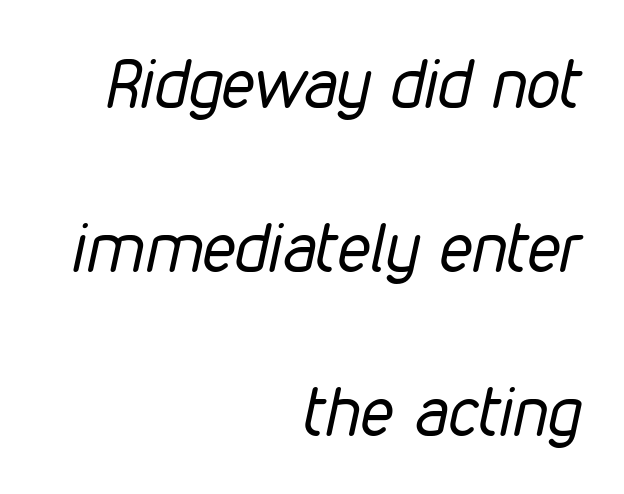
The image shows 67 px regular-weight, condensed type, italic (leaning right); set right-aligned, loose line spacing (2.45x), normal letter spacing, not underlined; low stroke contrast and a medium x-height.
